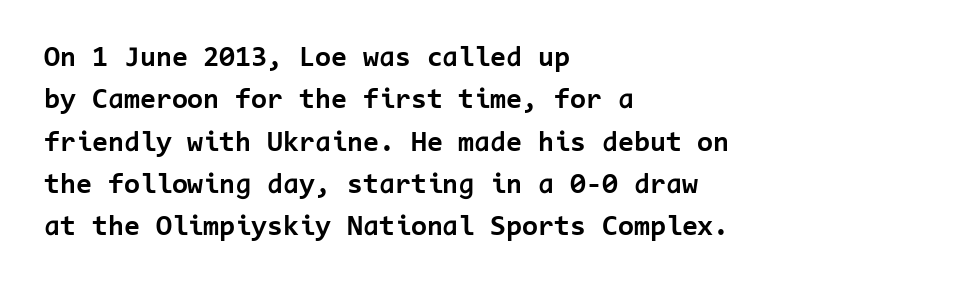
{"serif": "no", "italic": "no", "bold": "yes", "weight": "bold", "width": "normal", "stroke_contrast": "low", "x_height": "medium", "monospaced": "yes", "underline": "no", "align": "left", "line_spacing": "normal", "line_spacing_ratio": 1.46, "letter_spacing": "normal", "letter_spacing_em": 0.0, "glyph_px": 29}
